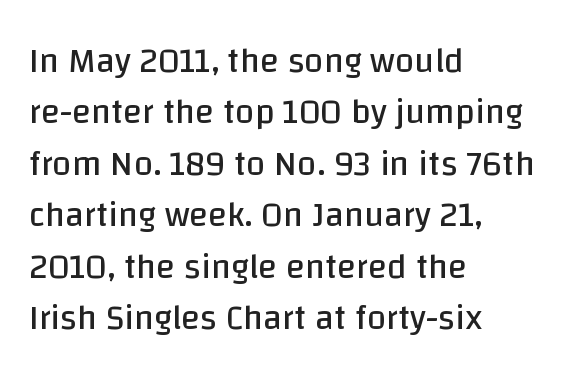
The image shows 35 px regular-weight sans-serif type, upright; set left-aligned, normal line spacing (1.47x), normal letter spacing, not underlined; low stroke contrast and a large x-height.
